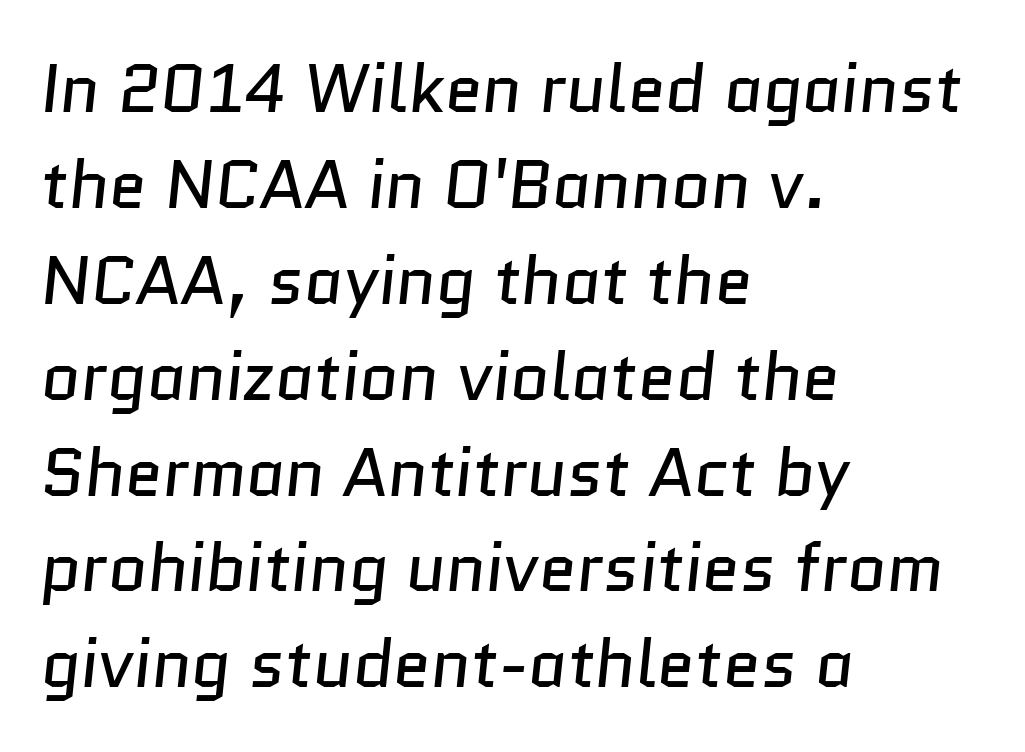
The image shows 68 px regular-weight sans-serif type; set left-aligned, normal line spacing (1.41x), normal letter spacing, not underlined; low stroke contrast and a medium x-height.
